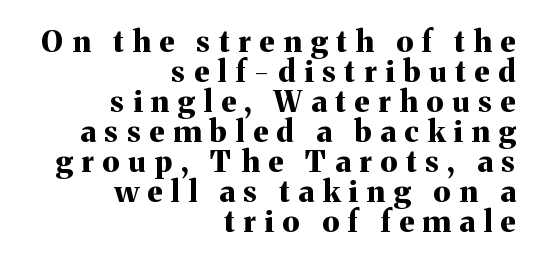
Q: Is the text bold? A: Yes.
Q: Is the text italic (slanted)? A: No, it is upright.
Q: Is the typeface a serif or a sans-serif typeface? A: Serif.
Q: Is the text underlined? A: No.
Q: How is the paragraph aligned? A: Right-aligned.
Q: Is the spacing between letters normal or unusually wide? A: Unusually wide.
Q: Is the spacing between lines tight, normal or loose? A: Tight.
Q: Width (condensed, normal, or wide)? A: Normal.
Q: Stroke contrast? A: Medium.
Q: x-height? A: Medium.
Q: Monospaced? A: No.
